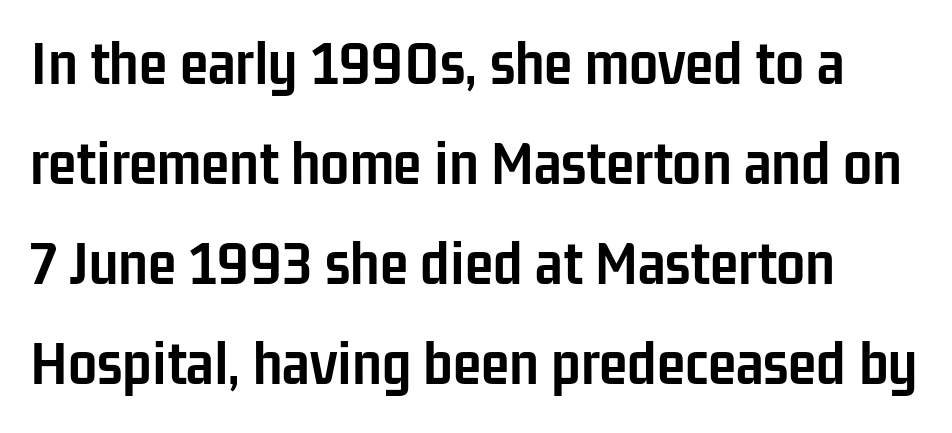
The image shows 65 px semibold, condensed sans-serif type, upright; set normal line spacing (1.54x), normal letter spacing, not underlined; low stroke contrast and a medium x-height.
